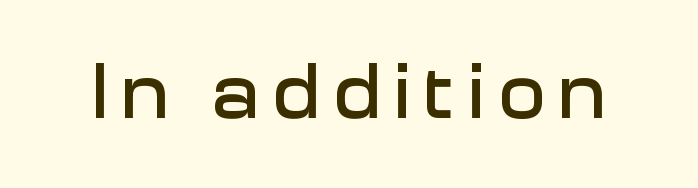
The image shows 79 px sans-serif type, upright; set not underlined; low stroke contrast and a medium x-height.
